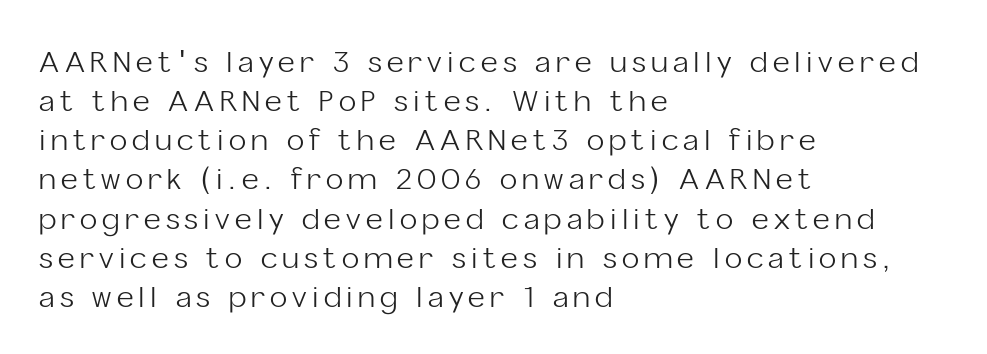
The image shows 29 px light sans-serif type, upright; set left-aligned, normal line spacing (1.35x), not underlined; low stroke contrast and a medium x-height.
